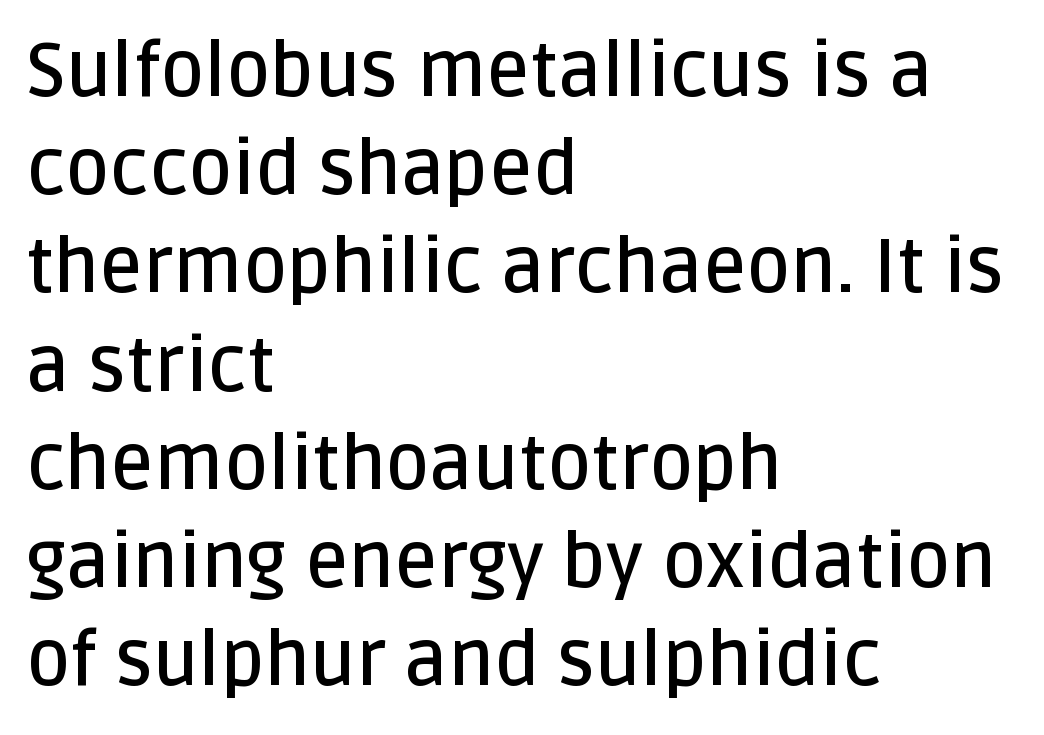
The image shows 75 px semibold sans-serif type, upright; set left-aligned, normal line spacing (1.31x), normal letter spacing, not underlined; low stroke contrast and a large x-height.
